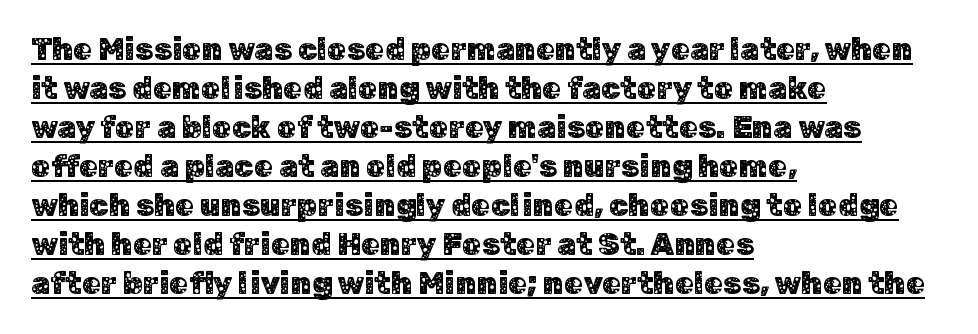
The tracking reads as untouched default to a designer's eye. This sample uses an upright cut, with every glyph sitting square on the baseline. Is there much room between lines? A standard amount, neither cramped nor airy. Does a line run under the words? Yes, clearly. The paragraph has a hard left edge and a soft right edge. Each letter keeps its own natural width here, so spacing adapts to shape.
